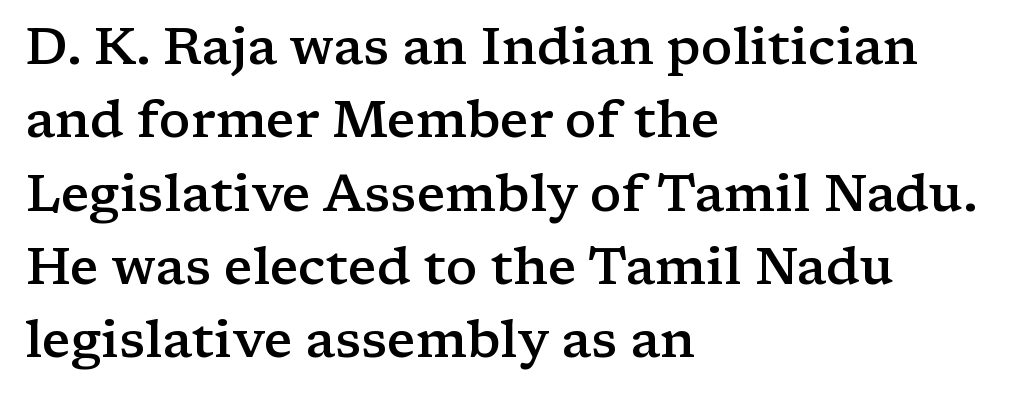
Q: Is the text bold? A: Semi-bold.
Q: Is the text italic (slanted)? A: No, it is upright.
Q: Is the typeface a serif or a sans-serif typeface? A: Serif.
Q: Is the text underlined? A: No.
Q: How is the paragraph aligned? A: Left-aligned.
Q: Is the spacing between letters normal or unusually wide? A: Normal.
Q: Is the spacing between lines tight, normal or loose? A: Normal.
Q: Width (condensed, normal, or wide)? A: Wide.
Q: Stroke contrast? A: Low.
Q: x-height? A: Medium.
Q: Monospaced? A: No.
